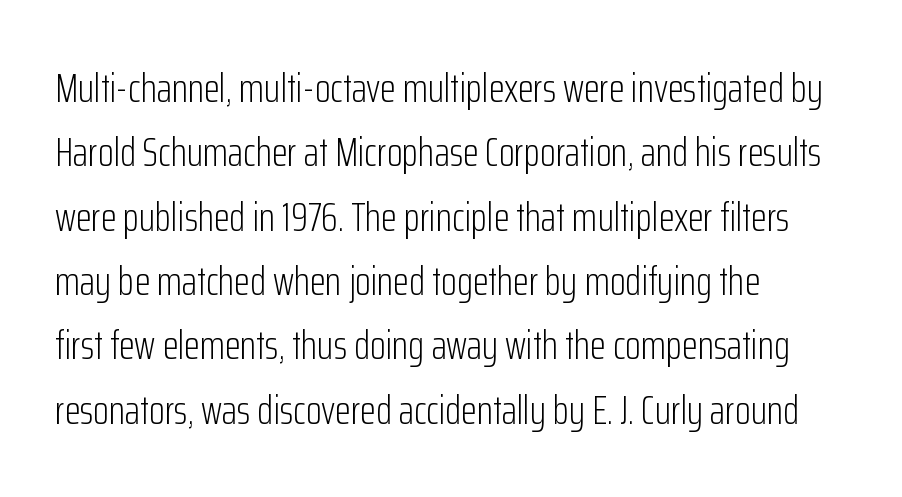
{"serif": "no", "italic": "no", "bold": "no", "weight": "light", "width": "condensed", "stroke_contrast": "low", "x_height": "medium", "monospaced": "no", "underline": "no", "align": "left", "line_spacing": "normal", "line_spacing_ratio": 1.57, "letter_spacing": "normal", "letter_spacing_em": 0.0, "glyph_px": 41}
